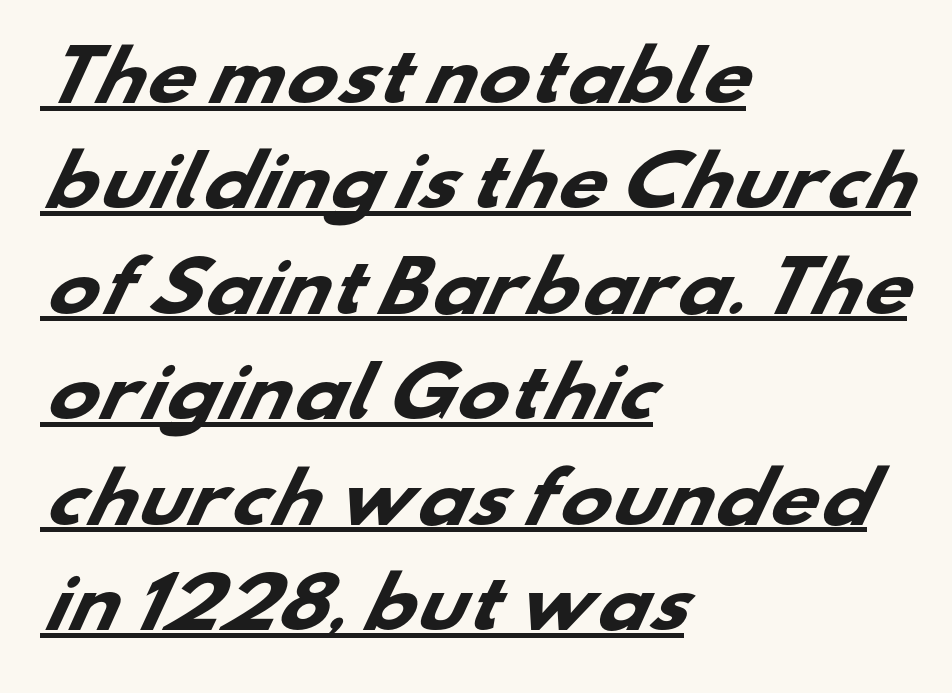
The image shows 68 px heavy, wide sans-serif type; set left-aligned, normal line spacing (1.55x), normal letter spacing, underlined; low stroke contrast and a small x-height.
